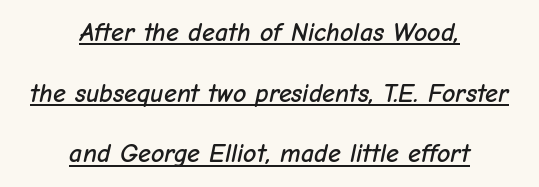
Does a line run under the words? Yes, clearly. The tracking reads as untouched default to a designer's eye. Students, observe: this is what heavily led, spacious text looks like. Would a proofreader flag this as italicized? Yes. These lines stack symmetrically, like a column narrowing and widening about its center.
